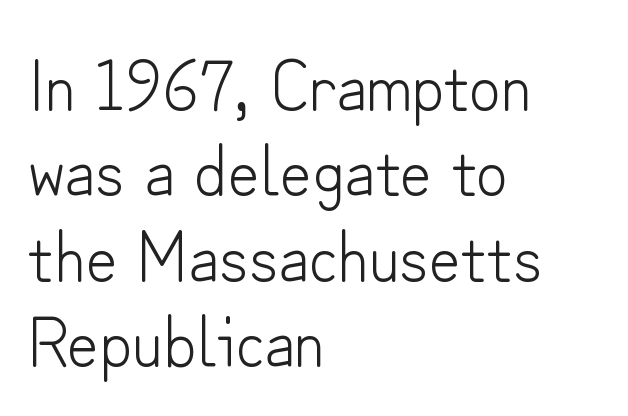
In CSS terms this would be text-align: left. In terms of letterspacing, this is plain default setting. A clean baseline with only descenders dipping below it. Here the designer chose a conventional face with non-uniform glyph widths. Check where the strokes stop: nothing finishes them off — pure sans. A light-to-regular cut is what we see here.
